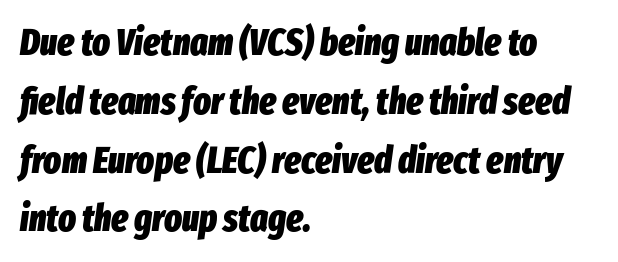
Each glyph is drawn with heavy, bold strokes. Anything drawn beneath the words? Only blank space. Rows of type keep a routine distance in the vertical direction. Characters follow at the spacing the type designer built in. When letters slant like this, we call the style italic. Is this a fixed-width face? No — the glyphs have proportional, varying widths.
